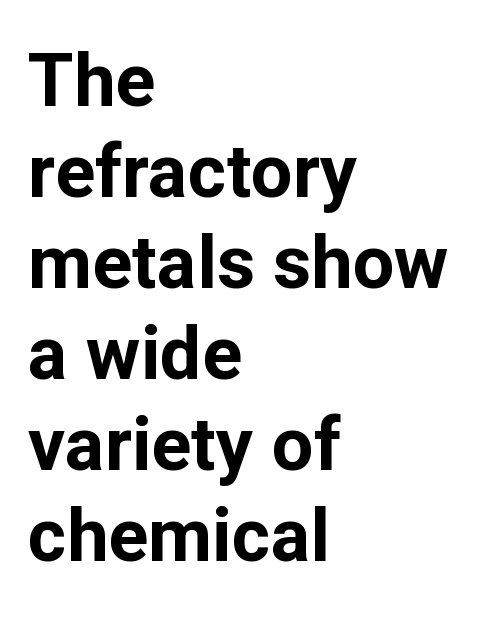
{"serif": "no", "italic": "no", "bold": "yes", "weight": "bold", "width": "normal", "stroke_contrast": "low", "x_height": "medium", "monospaced": "no", "underline": "no", "align": "left", "line_spacing_ratio": 1.23, "letter_spacing": "normal", "letter_spacing_em": 0.0, "glyph_px": 74}
